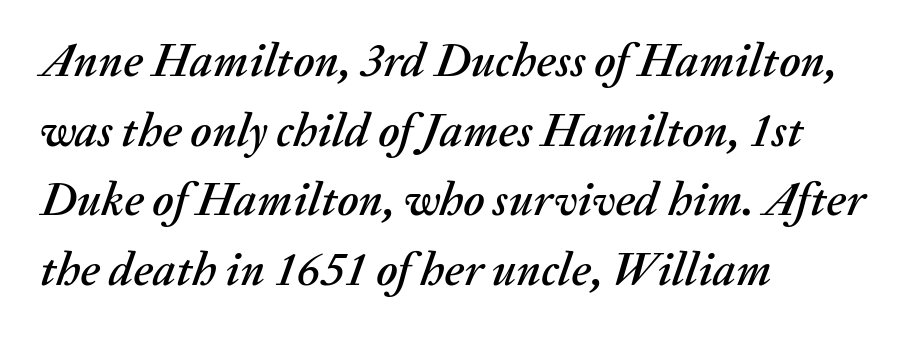
{"italic": "yes", "lean": "right", "slant_degrees": 20, "width": "normal", "stroke_contrast": "medium", "x_height": "medium", "monospaced": "no", "underline": "no", "align": "left", "line_spacing": "normal", "line_spacing_ratio": 1.48, "letter_spacing": "normal", "letter_spacing_em": 0.0, "glyph_px": 47}
